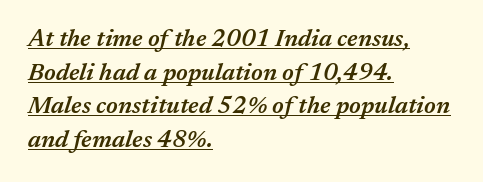
{"italic": "yes", "lean": "right", "slant_degrees": 17, "bold": "semi", "underline": "yes", "align": "left", "line_spacing": "normal", "line_spacing_ratio": 1.4, "letter_spacing": "normal", "letter_spacing_em": 0.0, "glyph_px": 24}
